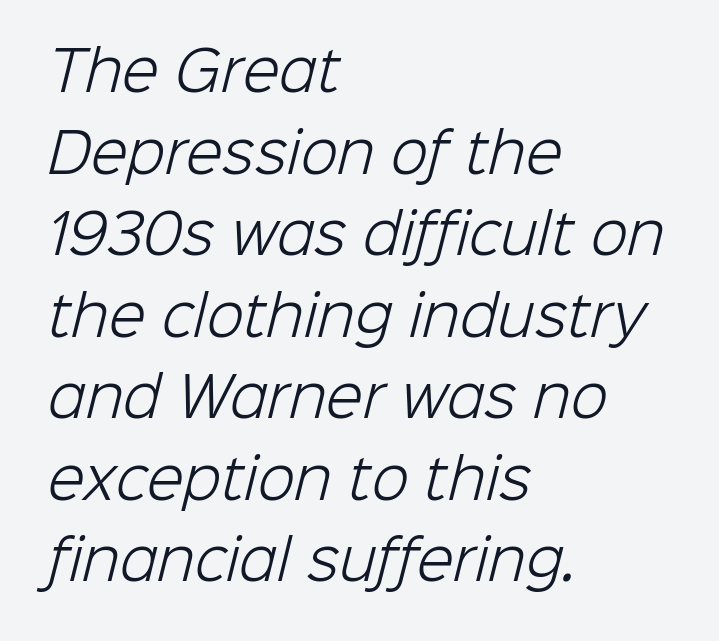
These lines are rendered in a variable-pitch font. Horizontal alignment here is leftward, the default for most running prose. Successive baselines arrive at the customary interval. The area under the type is left untouched. Bold? No — there's no thickening of the strokes.
